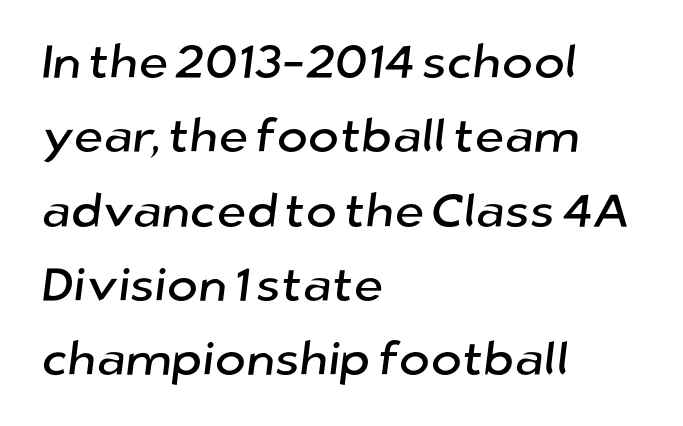
{"serif": "no", "width": "normal", "stroke_contrast": "low", "x_height": "medium", "monospaced": "no", "underline": "no", "align": "left", "line_spacing": "normal", "line_spacing_ratio": 1.58, "letter_spacing": "normal", "letter_spacing_em": 0.0, "glyph_px": 47}
